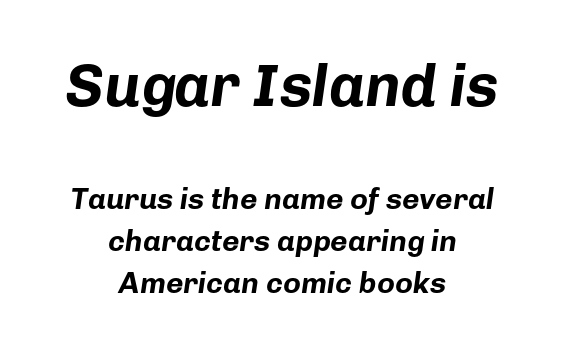
Each row of text sits above clean, open space. A typesetter would call this zero additional tracking. Tall strokes in this sample are angled rather than plumb. Character widths vary here, with narrow letters taking less room than wide ones.
